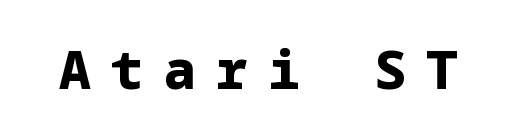
{"serif": "no", "italic": "no", "bold": "yes", "weight": "bold", "width": "normal", "stroke_contrast": "low", "x_height": "medium", "underline": "no", "letter_spacing": "wide", "letter_spacing_em": 0.39, "glyph_px": 53}
